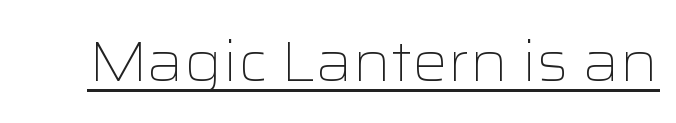
Q: Is the text bold? A: No.
Q: Is the text italic (slanted)? A: No, it is upright.
Q: Is the typeface a serif or a sans-serif typeface? A: Sans-serif.
Q: Is the text underlined? A: Yes.
Q: Is the spacing between letters normal or unusually wide? A: Normal.
Q: Width (condensed, normal, or wide)? A: Wide.
Q: Stroke contrast? A: Low.
Q: x-height? A: Medium.
Q: Monospaced? A: No.
